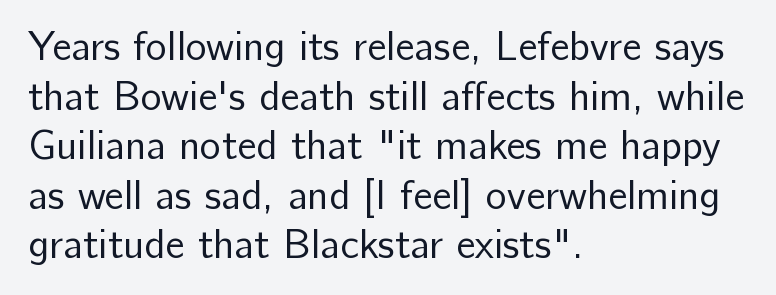
The glyphs in this specimen are sans serif. Think standard paragraph weight, or any step lighter than that. Tracking value appears to be zero — textbook default spacing. Note the varied advance widths — an 'i' is clearly narrower than an 'm'.
